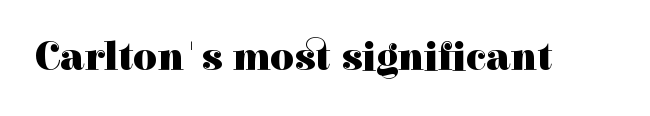
Spacing verdict: proportional, widths tailored to each character. Here the glyphs are tracked normally, forming tight word shapes. Serifs: yes, visible at the terminals of the letterforms. The strip under each line holds only bare page. Style check: upright.
